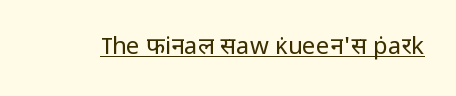
The image shows 24 px text type, upright; set normal letter spacing, underlined.
